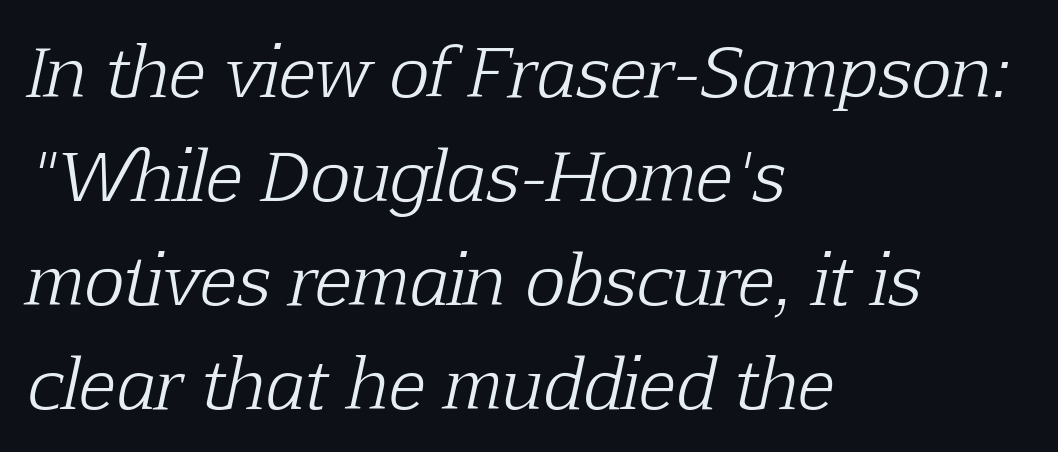
The image shows 68 px light serif type, italic (leaning right); set left-aligned, normal line spacing (1.53x), normal letter spacing, not underlined; low stroke contrast and a medium x-height.
